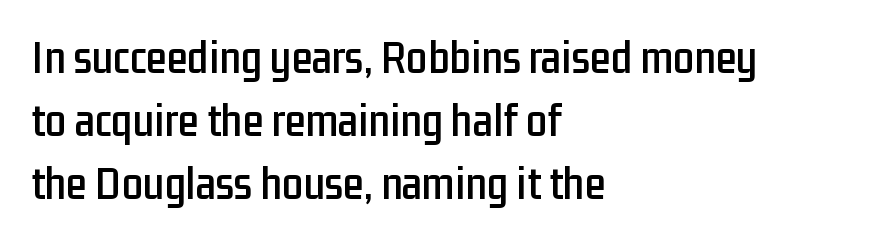
The image shows 47 px condensed sans-serif type, upright; set left-aligned, normal line spacing (1.34x), normal letter spacing, not underlined; low stroke contrast and a medium x-height.
